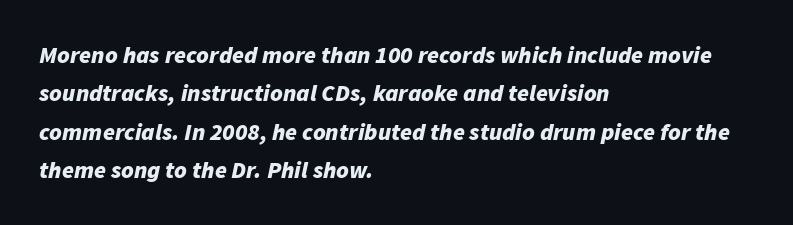
The image shows 24 px bold type, italic (leaning right); set left-aligned, normal line spacing (1.6x), normal letter spacing, not underlined.
